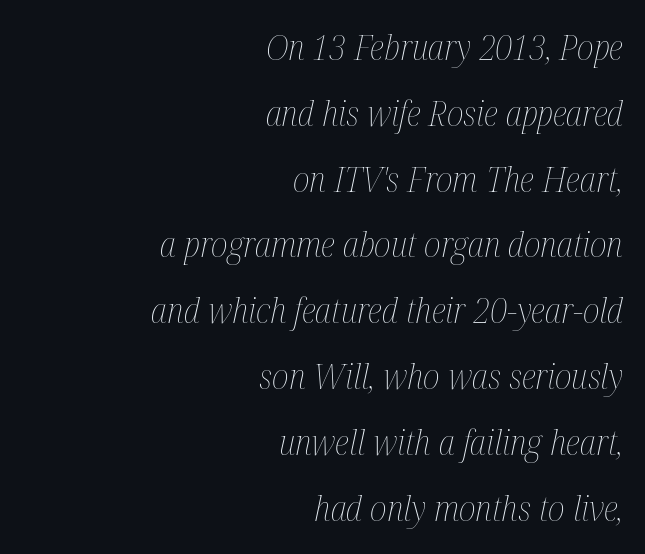
{"italic": "yes", "lean": "right", "slant_degrees": 12, "bold": "no", "weight": "thin", "width": "condensed", "stroke_contrast": "medium", "x_height": "medium", "monospaced": "no", "underline": "no", "align": "right", "line_spacing_ratio": 1.88, "letter_spacing": "normal", "letter_spacing_em": 0.0, "glyph_px": 35}
